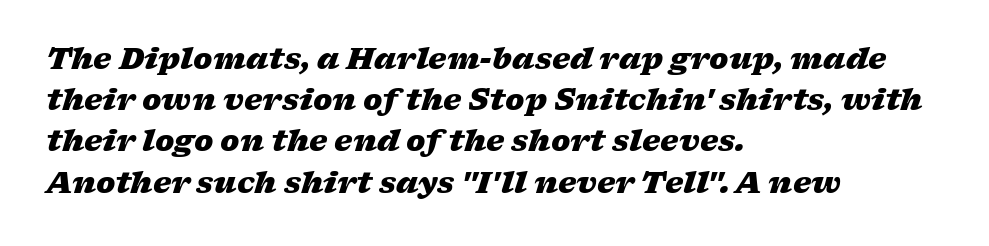
The horizontal fit of the characters is conventional and even. Here the designer chose a conventional face with non-uniform glyph widths. Evenly set lines give the paragraph a standard silhouette. Pretty heavy lettering here — definitely bold. Glance below the letters and you will spot only blank space. The typesetter chose a ragged-right arrangement here.
